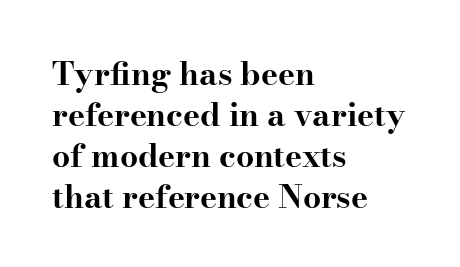
Q: Is the text bold? A: Yes.
Q: Is the text italic (slanted)? A: No, it is upright.
Q: Is the typeface a serif or a sans-serif typeface? A: Serif.
Q: Is the text underlined? A: No.
Q: How is the paragraph aligned? A: Left-aligned.
Q: Is the spacing between letters normal or unusually wide? A: Normal.
Q: Is the spacing between lines tight, normal or loose? A: Normal.
Q: Width (condensed, normal, or wide)? A: Wide.
Q: Stroke contrast? A: High.
Q: x-height? A: Small.
Q: Monospaced? A: No.
